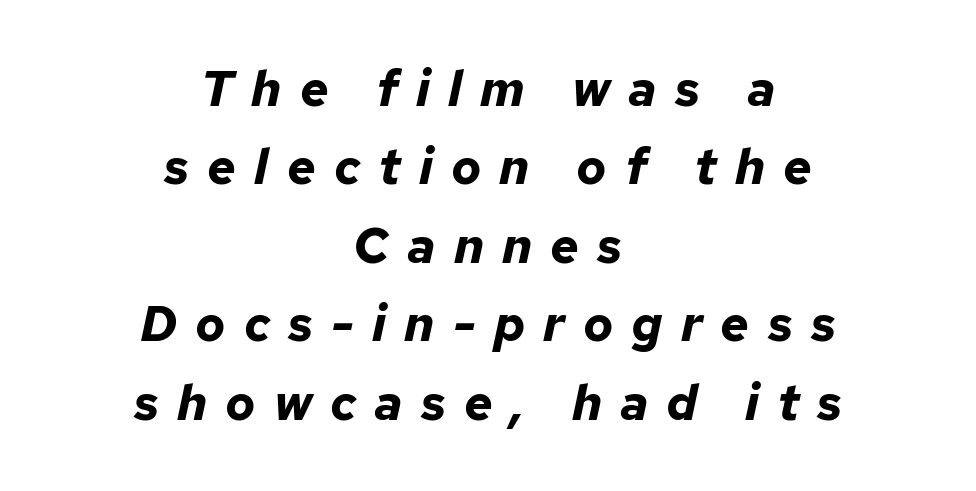
Letter spacing: wide. Lines of text with bare space underneath. This sample keeps an unexceptional amount of space between lines. The typesetter chose a symmetrical, centered arrangement here. Note the varied advance widths — an 'i' is clearly narrower than an 'm'.
